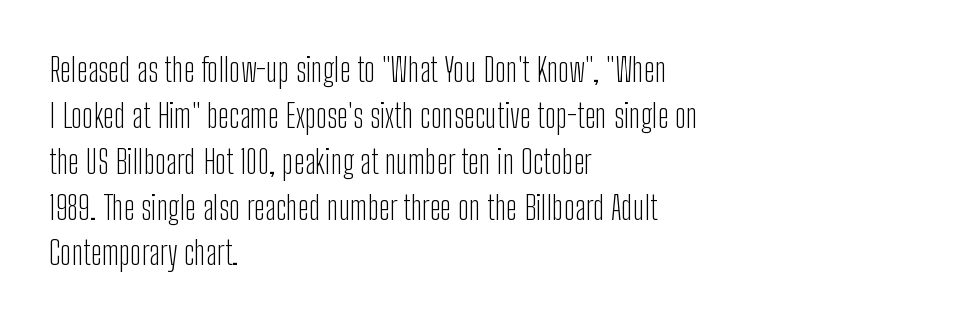
The line texture is even and compact thanks to regular tracking. Compared with typical paragraphs, the rows here are spaced about the same. One-word summary of the alignment: left. You could not count columns in this text — the font is proportionally spaced. These lines are composed in type without serifs. The specimen omits any rule beneath the text block's lines.
